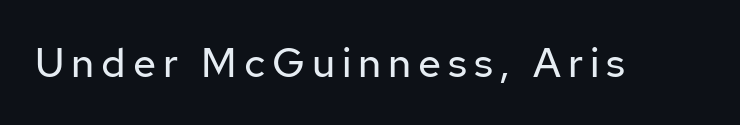
{"serif": "no", "italic": "no", "bold": "no", "weight": "regular", "width": "normal", "stroke_contrast": "low", "x_height": "medium", "monospaced": "no", "underline": "no", "glyph_px": 41}
